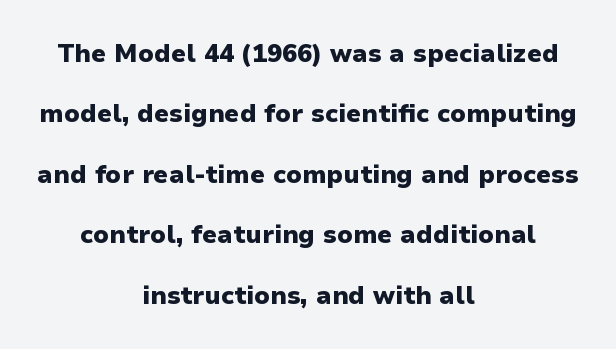
Q: Is the text bold? A: Yes.
Q: Is the text italic (slanted)? A: No, it is upright.
Q: Is the text underlined? A: No.
Q: How is the paragraph aligned? A: Centered.
Q: Is the spacing between letters normal or unusually wide? A: Normal.
Q: Is the spacing between lines tight, normal or loose? A: Loose.
